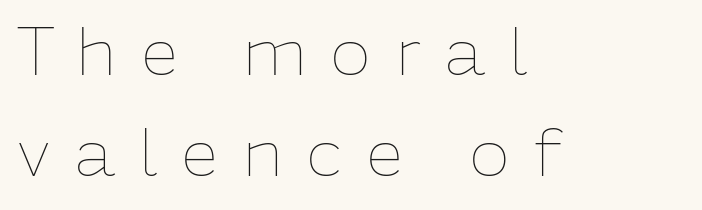
This is not heavy type; no bold has been used. The tracking jumps out immediately: characters are airy and widely separated. The passage shown stacks its lines at a standard gap. Short and long lines alike share a common starting point at left.
